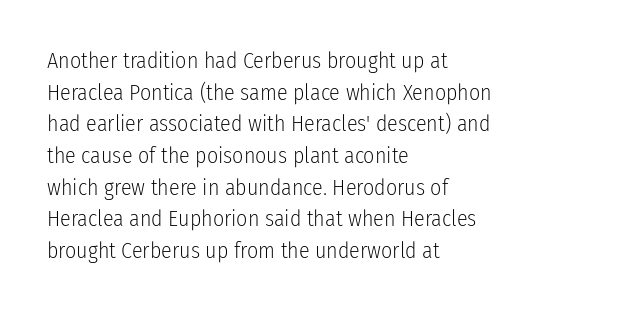
Ordinary non-slanted type is in use. Whoever set this chose a conventional vertical rhythm. Nothing unusual about the tracking: characters are spaced as the font intends. Every row of glyphs begins at an identical x-position on the left.
